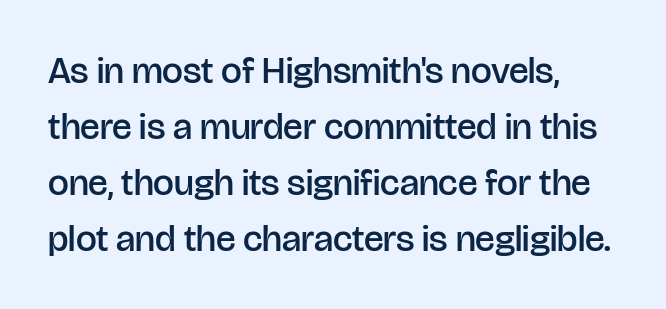
All the whitespace from short lines collects on the right. The typesetting leans somewhat heavy: a semibold. The characters display no serif detailing; their extremities are plain. Between one letter and the next there's only the usual sliver of space. Whoever set this chose a conventional vertical rhythm. Descender tails drop into unmarked territory.
